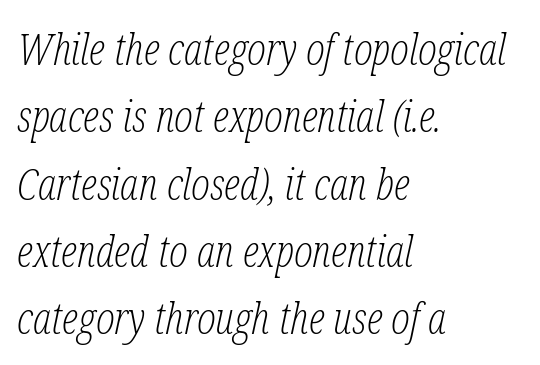
Q: Is the text bold? A: No.
Q: Is the text italic (slanted)? A: Yes, it leans right by about 12 degrees.
Q: Is the typeface a serif or a sans-serif typeface? A: Serif.
Q: Is the text underlined? A: No.
Q: How is the paragraph aligned? A: Left-aligned.
Q: Is the spacing between letters normal or unusually wide? A: Normal.
Q: Is the spacing between lines tight, normal or loose? A: Normal.
Q: Width (condensed, normal, or wide)? A: Condensed.
Q: Stroke contrast? A: Low.
Q: x-height? A: Medium.
Q: Monospaced? A: No.
